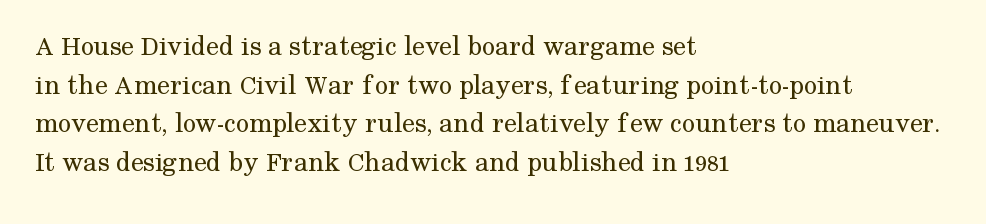
{"serif": "yes", "italic": "no", "bold": "no", "weight": "regular", "width": "normal", "stroke_contrast": "medium", "x_height": "medium", "monospaced": "no", "underline": "no", "align": "left", "line_spacing": "normal", "line_spacing_ratio": 1.33, "letter_spacing": "normal", "letter_spacing_em": 0.0, "glyph_px": 29}
